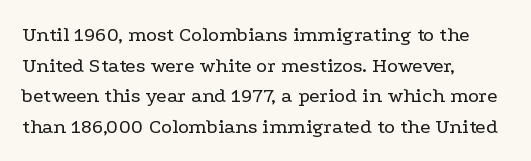
The image shows 21 px text type, upright; set left-aligned, normal line spacing (1.46x), normal letter spacing, not underlined.
